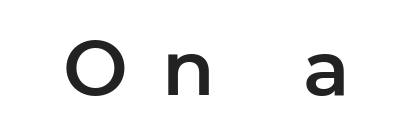
Q: Is the text italic (slanted)? A: No, it is upright.
Q: Is the typeface a serif or a sans-serif typeface? A: Sans-serif.
Q: Is the text underlined? A: No.
Q: Is the spacing between letters normal or unusually wide? A: Unusually wide.
Q: Width (condensed, normal, or wide)? A: Normal.
Q: Stroke contrast? A: Low.
Q: x-height? A: Medium.
Q: Monospaced? A: No.
